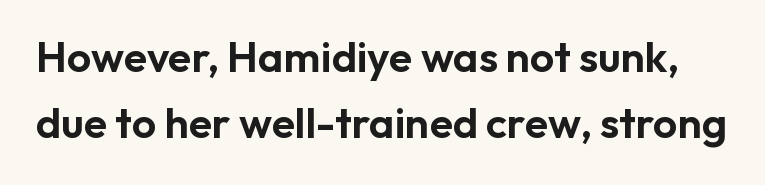
{"serif": "no", "italic": "no", "width": "normal", "stroke_contrast": "low", "x_height": "medium", "monospaced": "no", "underline": "no", "line_spacing": "normal", "line_spacing_ratio": 1.54, "letter_spacing": "normal", "letter_spacing_em": 0.0, "glyph_px": 43}
